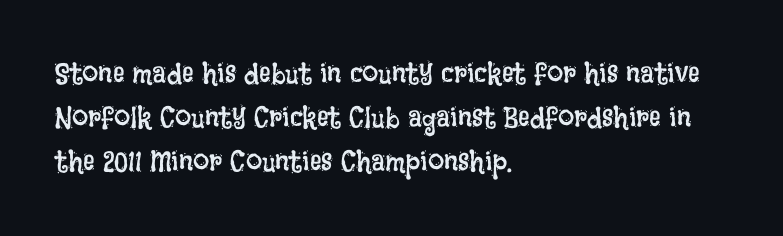
Q: Is the text bold? A: No.
Q: Is the text italic (slanted)? A: No, it is upright.
Q: Is the text underlined? A: No.
Q: How is the paragraph aligned? A: Left-aligned.
Q: Is the spacing between letters normal or unusually wide? A: Normal.
Q: Is the spacing between lines tight, normal or loose? A: Normal.
Q: Width (condensed, normal, or wide)? A: Condensed.
Q: Stroke contrast? A: Low.
Q: x-height? A: Large.
Q: Monospaced? A: No.
